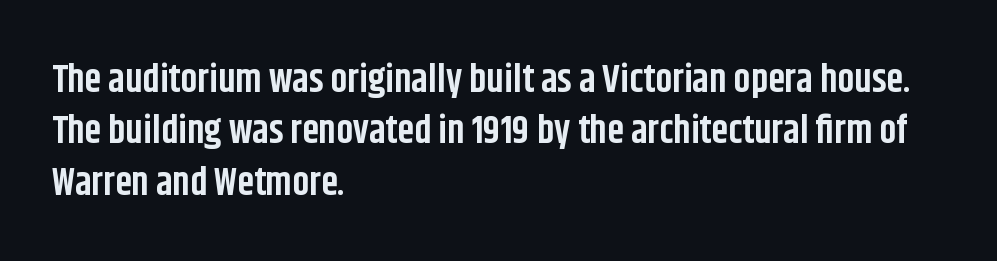
{"serif": "no", "italic": "no", "bold": "yes", "weight": "bold", "width": "condensed", "stroke_contrast": "low", "x_height": "large", "monospaced": "no", "underline": "no", "align": "left", "line_spacing": "normal", "line_spacing_ratio": 1.35, "letter_spacing": "normal", "letter_spacing_em": 0.0, "glyph_px": 38}
